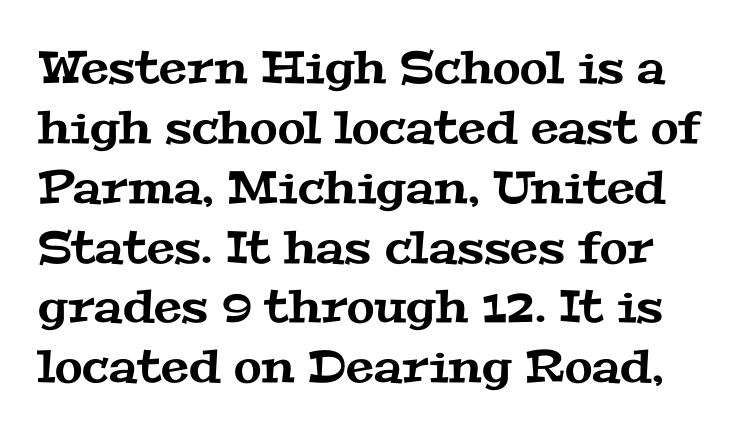
Q: Is the typeface a serif or a sans-serif typeface? A: Serif.
Q: Is the text underlined? A: No.
Q: Is the spacing between letters normal or unusually wide? A: Normal.
Q: Is the spacing between lines tight, normal or loose? A: Normal.
Q: Width (condensed, normal, or wide)? A: Wide.
Q: Stroke contrast? A: Medium.
Q: x-height? A: Medium.
Q: Monospaced? A: No.
